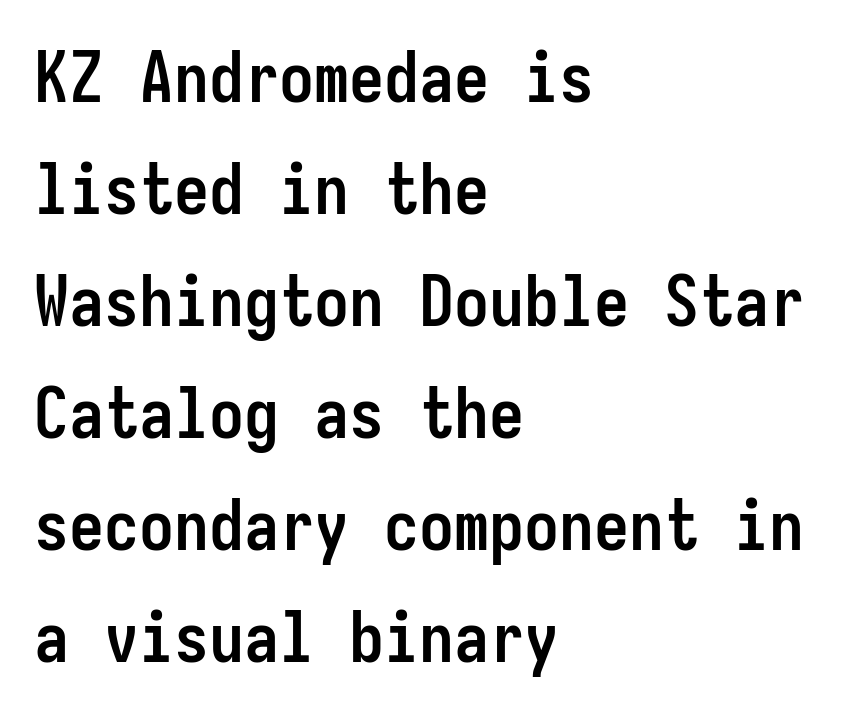
Fixed-width glyphs throughout — classic coding-font behaviour. Standard letterfit; no display-style spreading of the glyphs. These words are printed bold, with thick strokes throughout. No italicization has been applied; the sample stays upright. Font category for this specimen: sans-serif. Each line starts at the same left margin while the right side varies.
